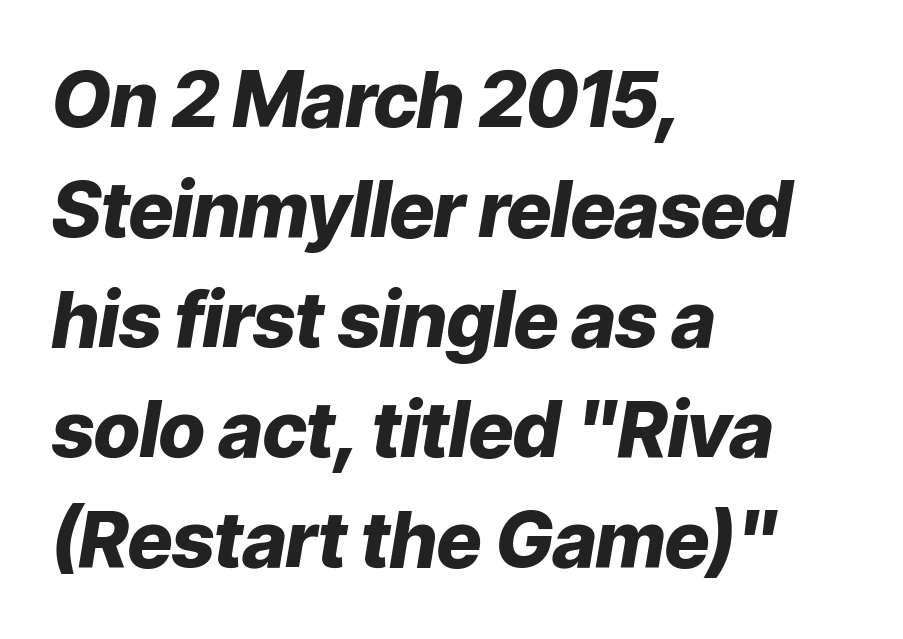
Proportional: the letters do not fall into vertical columns. The rendering uses a moderate line-height, typical for paragraphs. The strip under each line holds only bare page. Visually the block forms a straight wall on the left and a jagged coastline on the right. Typographic density is high because the face is bold.
